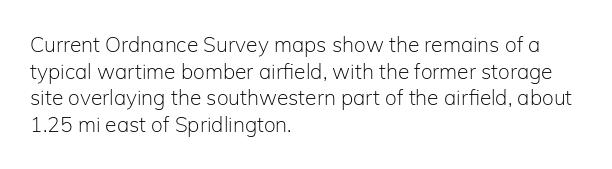
The image shows 21 px text type, upright; set left-aligned, normal line spacing (1.27x), normal letter spacing, not underlined.
